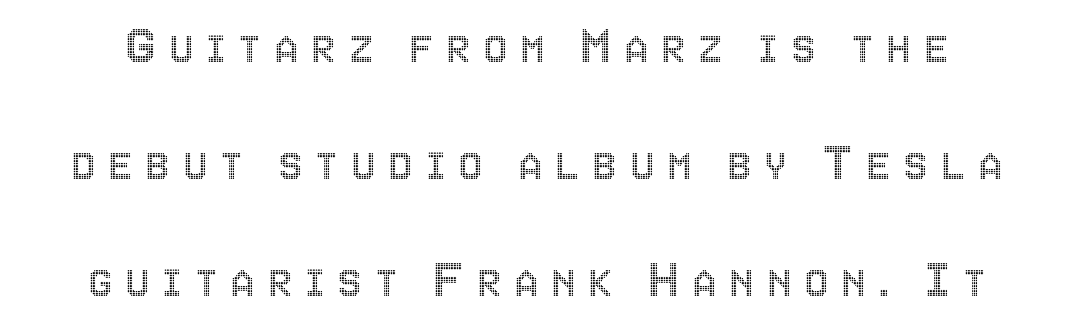
The image shows 54 px condensed type, upright; set loose line spacing (2.17x), unusually wide letter spacing (+0.24 em), not underlined; a large x-height.
